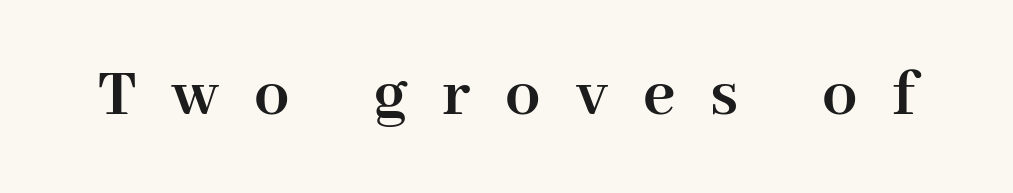
The image shows 70 px semibold serif type, upright; set unusually wide letter spacing (+0.5 em), not underlined; high stroke contrast and a medium x-height.
